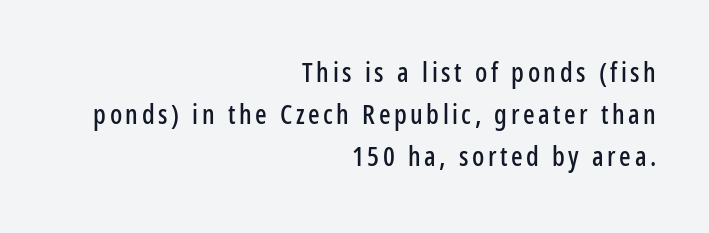
{"italic": "no", "underline": "no", "align": "right", "line_spacing": "normal", "line_spacing_ratio": 1.56, "glyph_px": 27}
